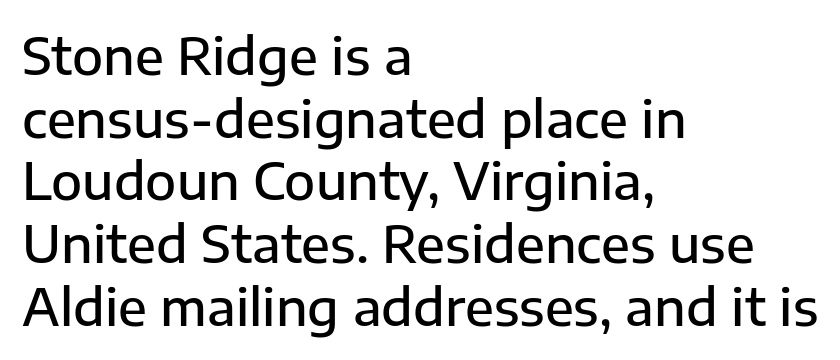
Q: Is the text bold? A: Semi-bold.
Q: Is the text italic (slanted)? A: No, it is upright.
Q: Is the typeface a serif or a sans-serif typeface? A: Sans-serif.
Q: Is the text underlined? A: No.
Q: How is the paragraph aligned? A: Left-aligned.
Q: Is the spacing between letters normal or unusually wide? A: Normal.
Q: Width (condensed, normal, or wide)? A: Normal.
Q: Stroke contrast? A: Low.
Q: x-height? A: Medium.
Q: Monospaced? A: No.
